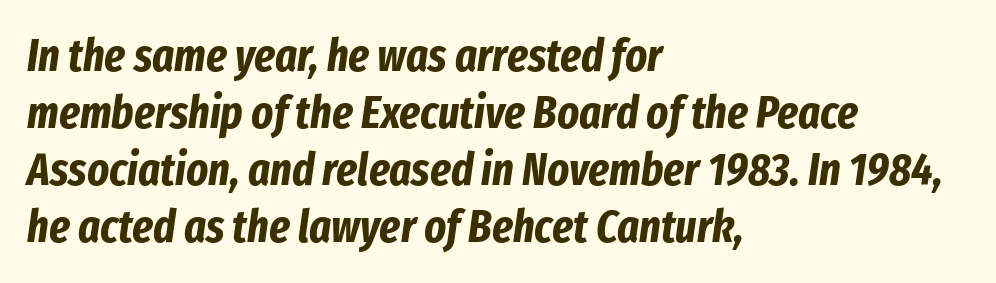
{"italic": "yes", "lean": "right", "slant_degrees": 8, "bold": "yes", "weight": "bold", "width": "condensed", "stroke_contrast": "low", "x_height": "medium", "monospaced": "no", "underline": "no", "align": "left", "line_spacing_ratio": 1.24, "letter_spacing": "normal", "letter_spacing_em": 0.0, "glyph_px": 46}
